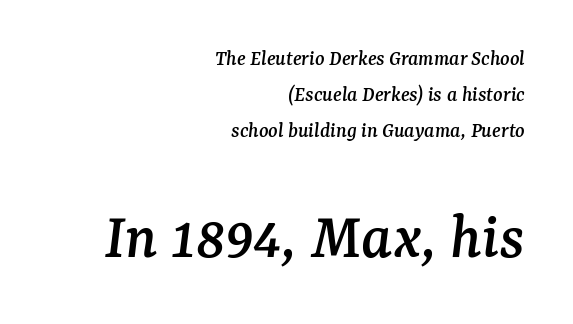
The designer gave the closing block more size than the opening block. Regarding serifs, this sample has them. The block of text has a typical density, with ordinary space between rows. Decoration check: the copy has no underline.
